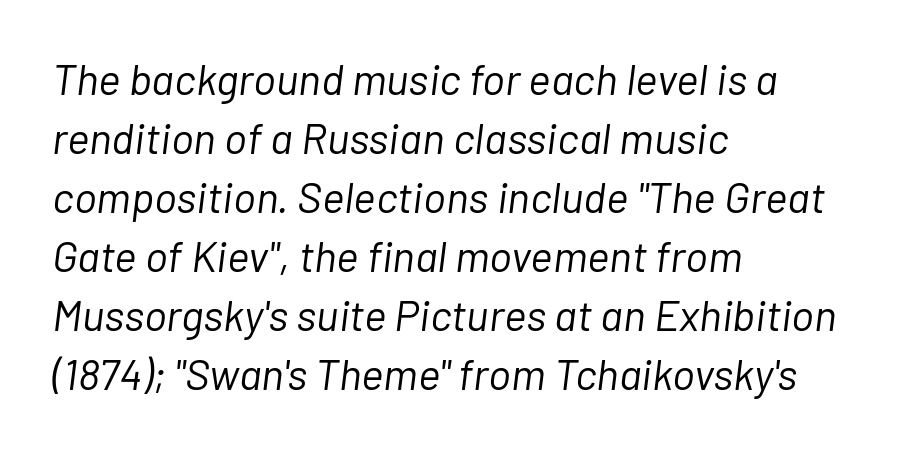
Q: Is the text bold? A: No.
Q: Is the text italic (slanted)? A: Yes, it leans right by about 7 degrees.
Q: Is the text underlined? A: No.
Q: How is the paragraph aligned? A: Left-aligned.
Q: Is the spacing between letters normal or unusually wide? A: Normal.
Q: Is the spacing between lines tight, normal or loose? A: Normal.
Q: Width (condensed, normal, or wide)? A: Normal.
Q: Stroke contrast? A: Low.
Q: x-height? A: Medium.
Q: Monospaced? A: No.
